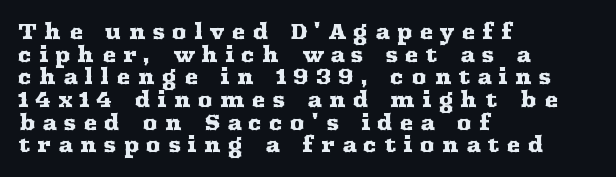
Horizontal alignment here is leftward, the default for most running prose. Rule under the text: the space is simply empty. Designer's note — italics off, roman on. This rendering widens character spacing well past its baseline value. Tightly led — the rows are bunched.
